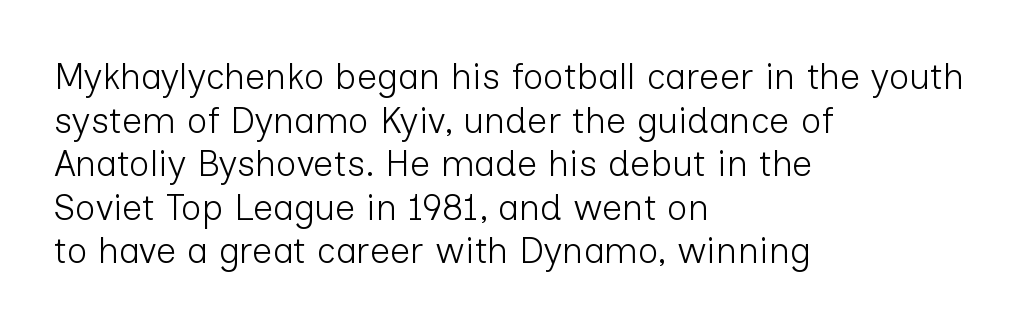
{"serif": "no", "italic": "no", "bold": "no", "weight": "light", "width": "normal", "stroke_contrast": "low", "x_height": "medium", "monospaced": "no", "underline": "no", "align": "left", "line_spacing_ratio": 1.21, "letter_spacing": "normal", "letter_spacing_em": 0.0, "glyph_px": 36}
